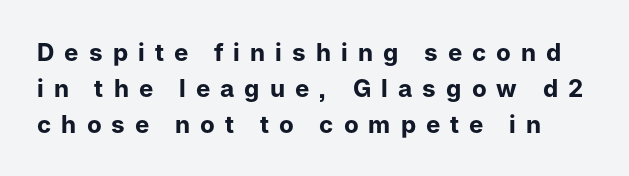
{"italic": "no", "bold": "yes", "underline": "no", "line_spacing": "normal", "line_spacing_ratio": 1.5, "letter_spacing": "wide", "letter_spacing_em": 0.42, "glyph_px": 24}
